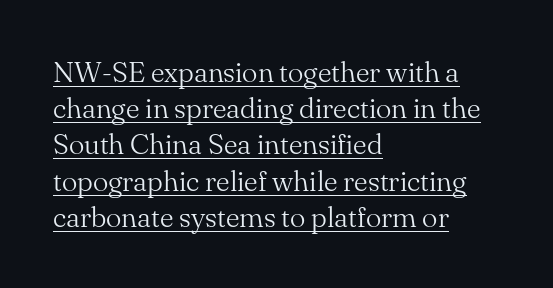
Q: Is the text bold? A: No.
Q: Is the text italic (slanted)? A: No, it is upright.
Q: Is the typeface a serif or a sans-serif typeface? A: Serif.
Q: Is the text underlined? A: Yes.
Q: How is the paragraph aligned? A: Left-aligned.
Q: Is the spacing between letters normal or unusually wide? A: Normal.
Q: Is the spacing between lines tight, normal or loose? A: Normal.
Q: Width (condensed, normal, or wide)? A: Normal.
Q: Stroke contrast? A: Medium.
Q: x-height? A: Small.
Q: Monospaced? A: No.
